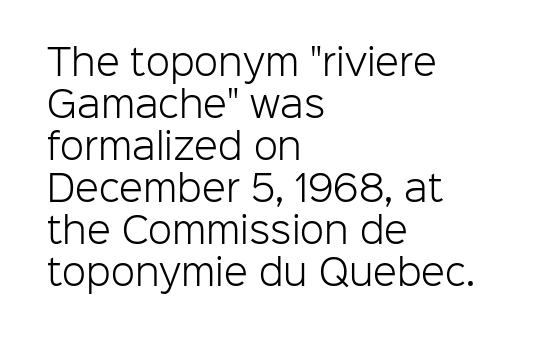
{"serif": "no", "italic": "no", "bold": "no", "weight": "light", "width": "normal", "stroke_contrast": "low", "x_height": "medium", "monospaced": "no", "underline": "no", "align": "left", "line_spacing_ratio": 1.2, "letter_spacing": "normal", "letter_spacing_em": 0.0, "glyph_px": 35}
